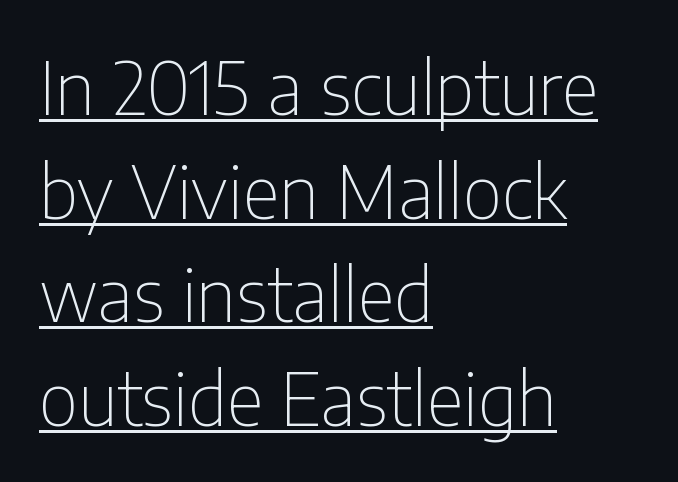
Q: Is the text bold? A: No.
Q: Is the text italic (slanted)? A: No, it is upright.
Q: Is the typeface a serif or a sans-serif typeface? A: Sans-serif.
Q: Is the text underlined? A: Yes.
Q: How is the paragraph aligned? A: Left-aligned.
Q: Is the spacing between letters normal or unusually wide? A: Normal.
Q: Is the spacing between lines tight, normal or loose? A: Normal.
Q: Width (condensed, normal, or wide)? A: Condensed.
Q: Stroke contrast? A: Low.
Q: x-height? A: Medium.
Q: Monospaced? A: No.
